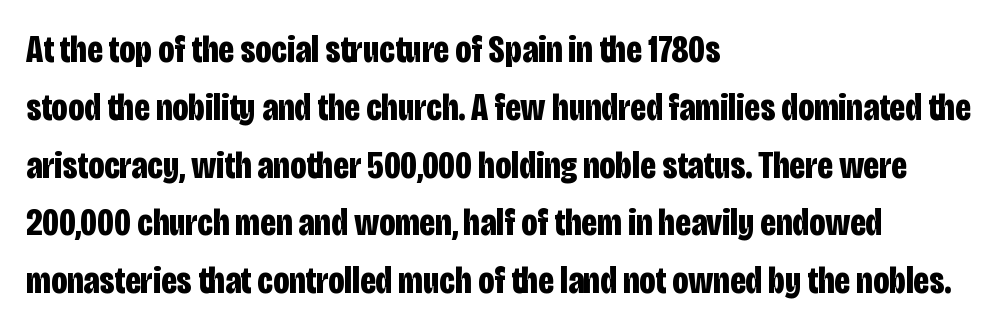
No feet cap the strokes, marking this as sans-serif type. A roman cut, with each character standing at attention. A clean baseline with only descenders dipping below it. The vertical gap from one line to the next is medium. Compared with an ordinary text face, these strokes are far heavier — a full bold.
